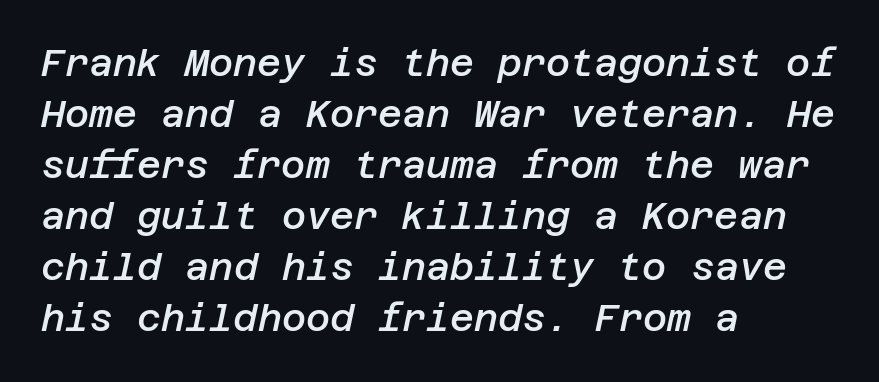
The image shows 37 px semibold type, italic (leaning right); set left-aligned, normal line spacing (1.38x), normal letter spacing, not underlined; low stroke contrast and a large x-height.
